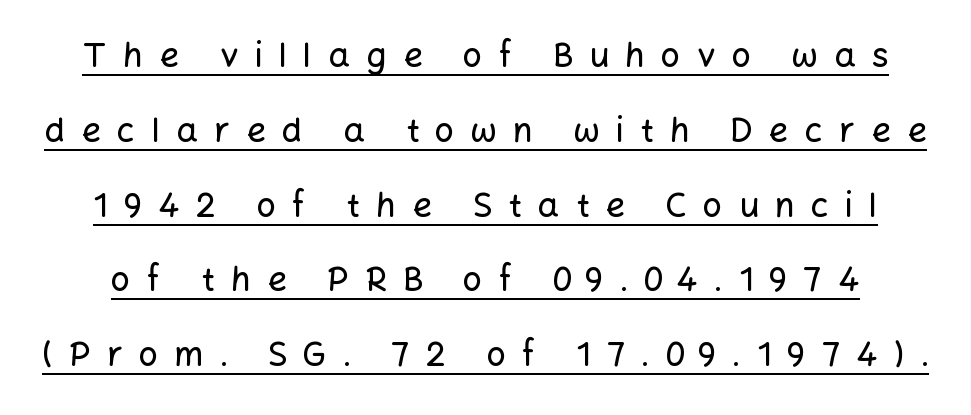
The image shows 34 px sans-serif type, upright; set loose line spacing (2.2x), unusually wide letter spacing (+0.48 em), underlined; low stroke contrast and a medium x-height.
